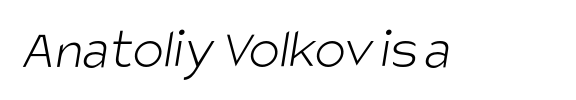
The image shows 59 px light, condensed sans-serif type; set normal letter spacing, not underlined; low stroke contrast and a large x-height.
